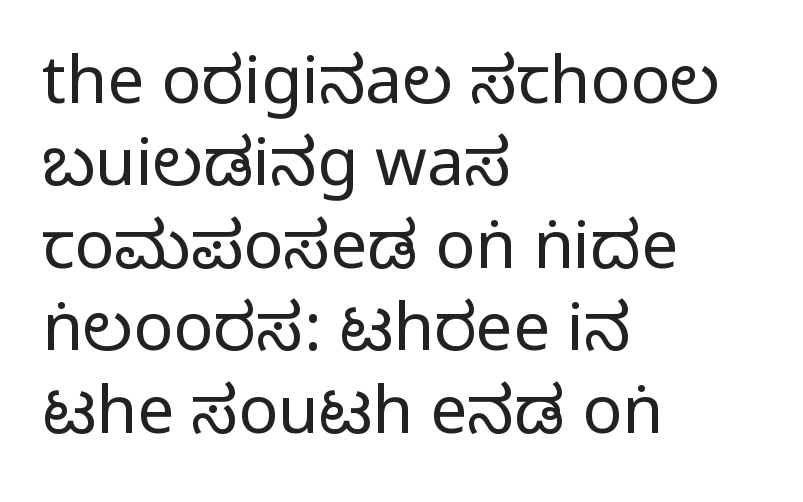
Q: Is the text bold? A: No.
Q: Is the text italic (slanted)? A: No, it is upright.
Q: Is the typeface a serif or a sans-serif typeface? A: Sans-serif.
Q: Is the text underlined? A: No.
Q: How is the paragraph aligned? A: Left-aligned.
Q: Is the spacing between letters normal or unusually wide? A: Normal.
Q: Is the spacing between lines tight, normal or loose? A: Normal.
Q: Width (condensed, normal, or wide)? A: Condensed.
Q: Stroke contrast? A: Low.
Q: x-height? A: Large.
Q: Monospaced? A: No.
